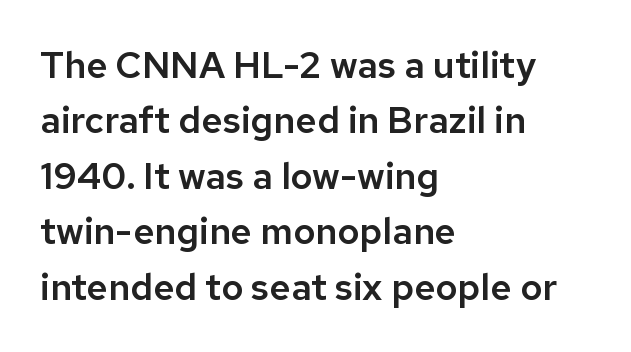
The image shows 37 px sans-serif type, upright; set left-aligned, normal line spacing (1.5x), normal letter spacing, not underlined; low stroke contrast and a medium x-height.
